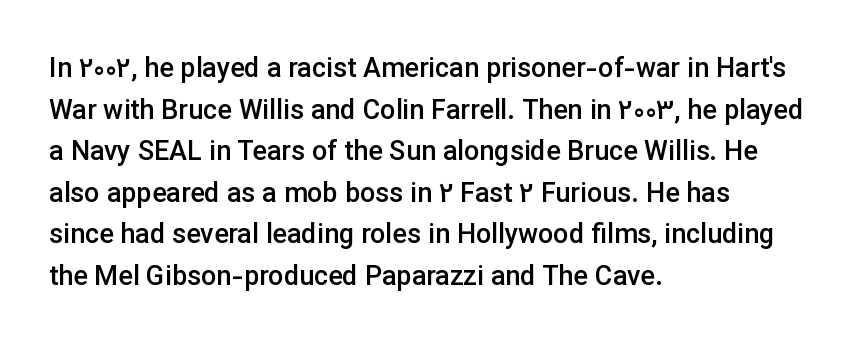
The foot of each line stays bare and open. Teacher's note: observe the even left margin — that is flush-left alignment. Summary of vertical rhythm: regular, with standard interline spacing. The typesetting leans somewhat heavy: a semibold. The lettering stays uniformly vertical, giving the passage a roman look.
